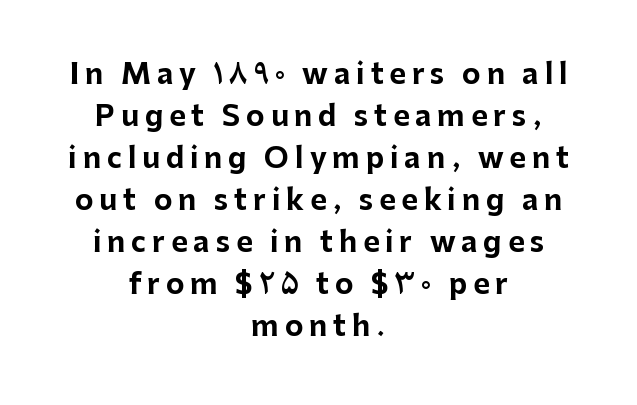
The font's upright variant was chosen for this text. The zone under the glyphs is completely vacant. Line spacing here is normal. The passage is arranged like a title page — every line centered. The letters carry no serifs — their stems end cleanly without finishing strokes. Tracking value appears strongly positive — letters spread wide.
